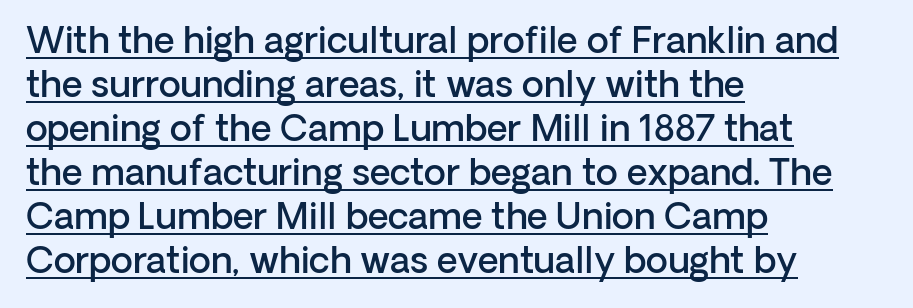
Students, this is semibold: more ink than regular, less than bold. The letters stand upright; this is a roman face. Type style note: lacks serifs. Each letter keeps its own natural width here, so spacing adapts to shape. Like a heading marked for emphasis, these lines bear an underscore. Here the glyphs are tracked normally, forming tight word shapes.
